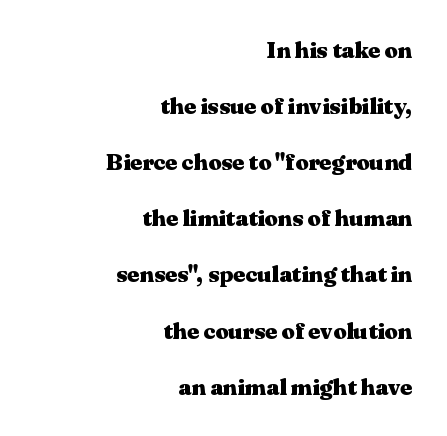
{"italic": "no", "bold": "yes", "underline": "no", "align": "right", "line_spacing": "loose", "line_spacing_ratio": 2.44, "letter_spacing": "normal", "letter_spacing_em": 0.0, "glyph_px": 23}
